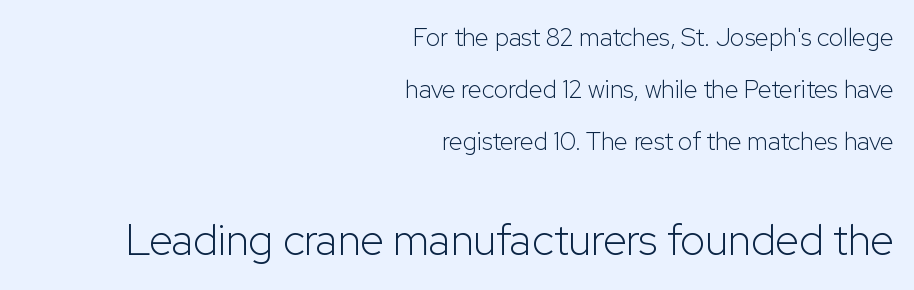
Q: Is the text bold? A: No.
Q: Is the text italic (slanted)? A: No, it is upright.
Q: Is the typeface a serif or a sans-serif typeface? A: Sans-serif.
Q: Is the text underlined? A: No.
Q: How is the paragraph aligned? A: Right-aligned.
Q: Is the spacing between letters normal or unusually wide? A: Normal.
Q: Is the spacing between lines tight, normal or loose? A: Loose.
Q: Which block of text is set in a larger size, the first (top) or the second (bottom)? A: The second (bottom) one.
Q: Width (condensed, normal, or wide)? A: Normal.
Q: Stroke contrast? A: Low.
Q: x-height? A: Medium.
Q: Monospaced? A: No.
